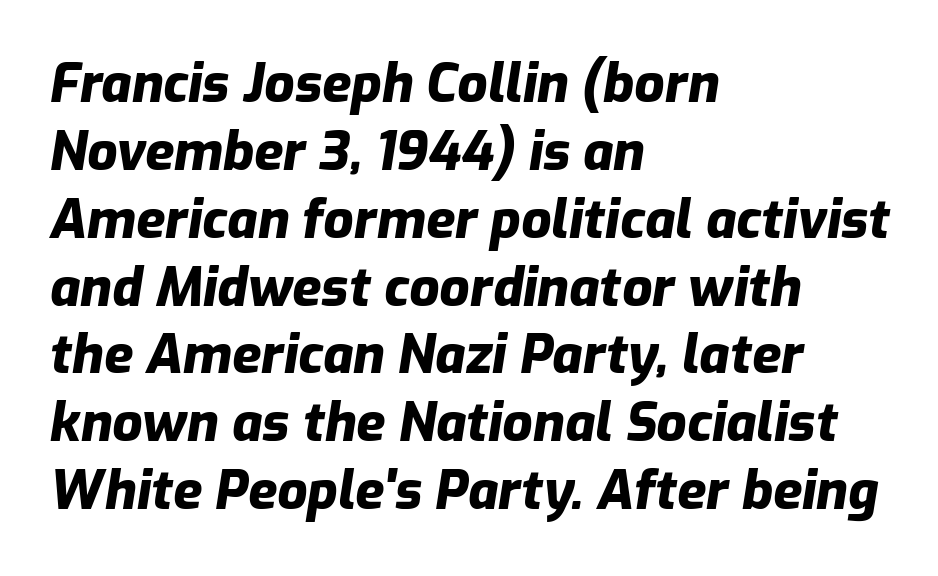
Underlining? Definitely not there. Its strokes are broad and dark, the hallmark of bold type. Note the varied advance widths — an 'i' is clearly narrower than an 'm'. Students, observe: this is what conventionally led text looks like. In CSS terms this would be text-align: left.
